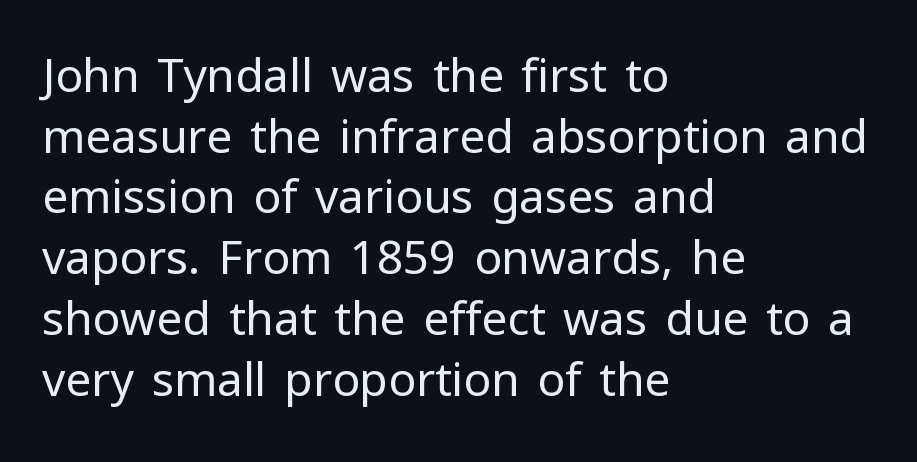
{"serif": "no", "italic": "no", "bold": "no", "weight": "regular", "width": "normal", "stroke_contrast": "low", "x_height": "medium", "monospaced": "no", "underline": "no", "align": "left", "line_spacing": "normal", "line_spacing_ratio": 1.32, "letter_spacing": "normal", "letter_spacing_em": 0.0, "glyph_px": 46}
